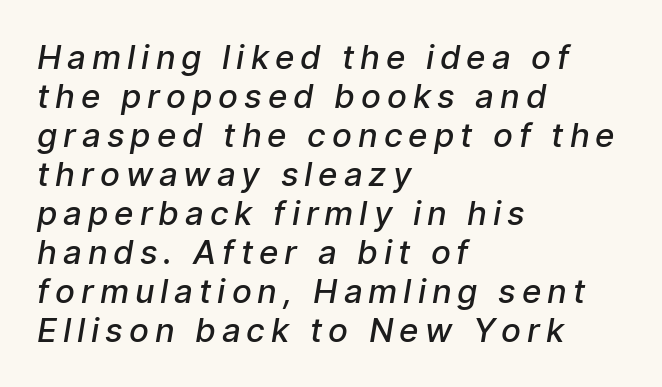
The image shows 33 px semibold sans-serif type; set left-aligned, line spacing 1.18x, not underlined; low stroke contrast and a medium x-height.
